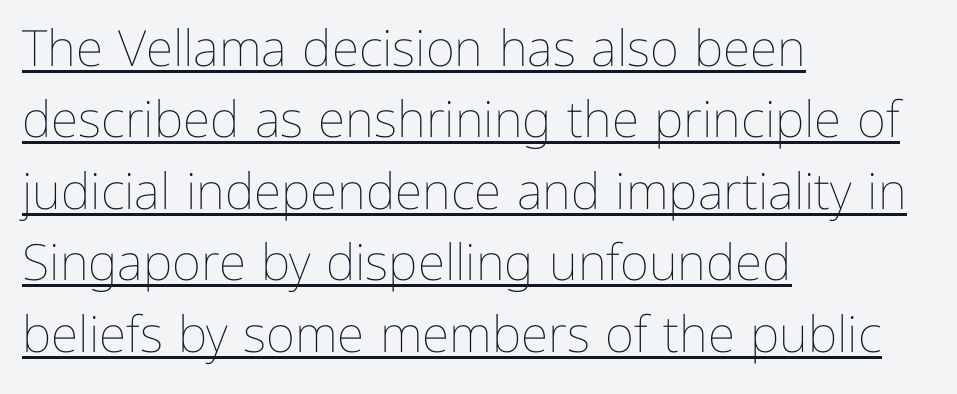
Is there an underline? Yes — a line sits under the letters. The strokes are not fattened; the text isn't bold. The letters stand upright; this is a roman face. Proportional: the letters do not fall into vertical columns.
